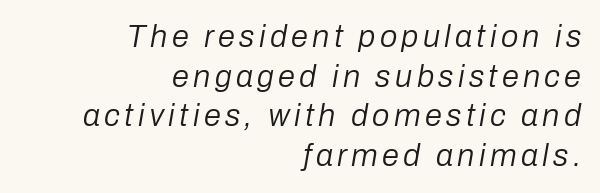
The image shows 31 px regular-weight type, italic (leaning right); set right-aligned, normal line spacing (1.28x), not underlined; low stroke contrast and a medium x-height.
